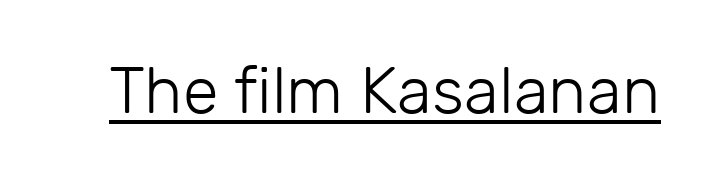
The image shows 65 px light sans-serif type, upright; set normal letter spacing, underlined; low stroke contrast and a medium x-height.
